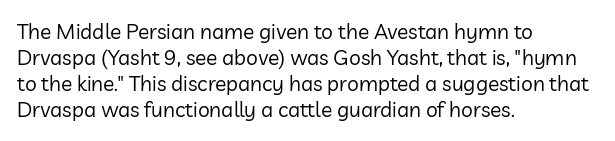
{"italic": "no", "bold": "no", "underline": "no", "align": "left", "line_spacing_ratio": 1.24, "letter_spacing": "normal", "letter_spacing_em": 0.0, "glyph_px": 21}
